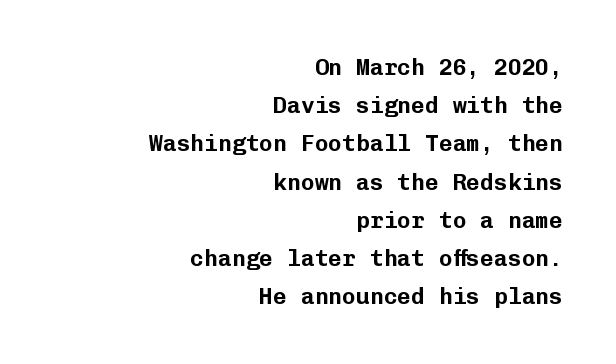
{"italic": "no", "underline": "no", "align": "right", "line_spacing": "normal", "line_spacing_ratio": 1.66, "letter_spacing": "normal", "letter_spacing_em": 0.0, "glyph_px": 23}
